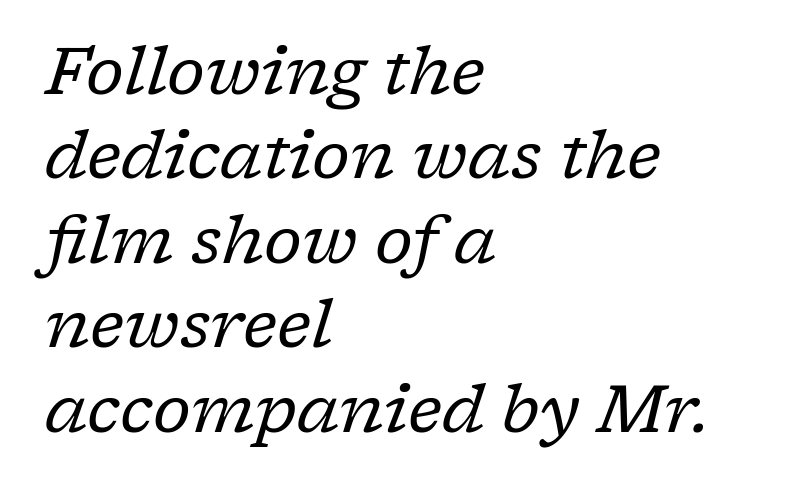
Q: Is the text bold? A: No.
Q: Is the text italic (slanted)? A: Yes, it leans right by about 17 degrees.
Q: Is the typeface a serif or a sans-serif typeface? A: Serif.
Q: Is the text underlined? A: No.
Q: How is the paragraph aligned? A: Left-aligned.
Q: Is the spacing between letters normal or unusually wide? A: Normal.
Q: Is the spacing between lines tight, normal or loose? A: Normal.
Q: Width (condensed, normal, or wide)? A: Normal.
Q: Stroke contrast? A: Low.
Q: x-height? A: Medium.
Q: Monospaced? A: No.
